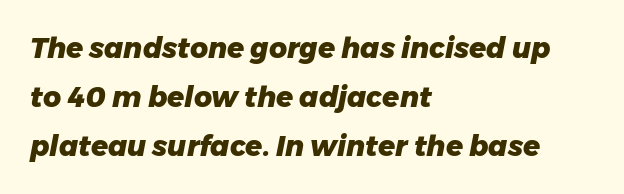
{"italic": "yes", "lean": "right", "slant_degrees": 11, "bold": "yes", "weight": "heavy", "width": "normal", "stroke_contrast": "low", "x_height": "medium", "monospaced": "no", "underline": "no", "align": "left", "line_spacing_ratio": 1.75, "letter_spacing": "normal", "letter_spacing_em": 0.0, "glyph_px": 28}
